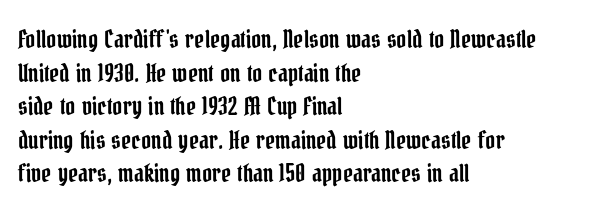
{"italic": "no", "underline": "no", "align": "left", "line_spacing": "normal", "line_spacing_ratio": 1.4, "letter_spacing": "normal", "letter_spacing_em": 0.0, "glyph_px": 24}
